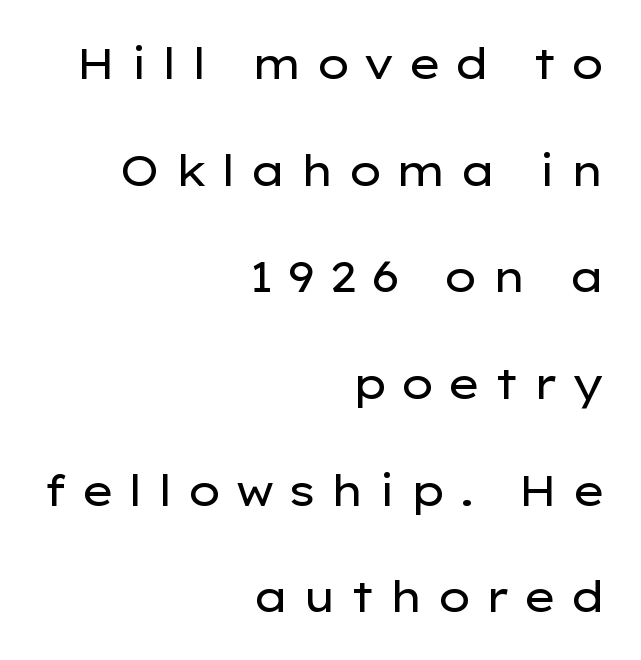
Q: Is the text bold? A: No.
Q: Is the text italic (slanted)? A: No, it is upright.
Q: Is the typeface a serif or a sans-serif typeface? A: Sans-serif.
Q: Is the text underlined? A: No.
Q: How is the paragraph aligned? A: Right-aligned.
Q: Is the spacing between letters normal or unusually wide? A: Unusually wide.
Q: Is the spacing between lines tight, normal or loose? A: Loose.
Q: Width (condensed, normal, or wide)? A: Wide.
Q: Stroke contrast? A: Low.
Q: x-height? A: Medium.
Q: Monospaced? A: No.
